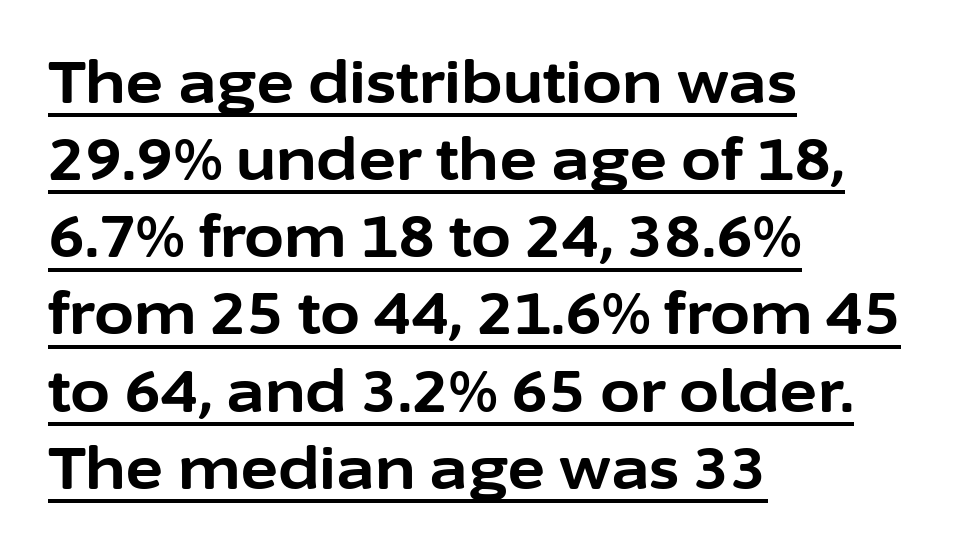
The image shows 58 px bold sans-serif type, upright; set left-aligned, normal line spacing (1.33x), normal letter spacing, underlined; low stroke contrast and a medium x-height.
